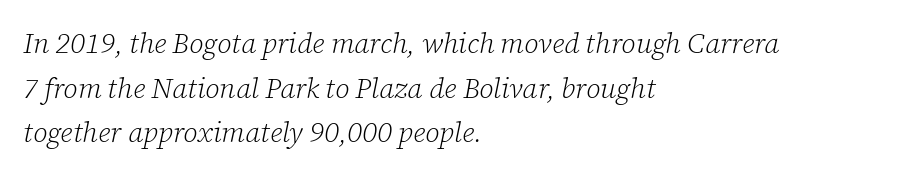
{"serif": "yes", "italic": "yes", "lean": "right", "slant_degrees": 12, "bold": "no", "weight": "light", "width": "normal", "stroke_contrast": "low", "x_height": "medium", "monospaced": "no", "underline": "no", "align": "left", "line_spacing": "normal", "line_spacing_ratio": 1.59, "letter_spacing": "normal", "letter_spacing_em": 0.0, "glyph_px": 28}
